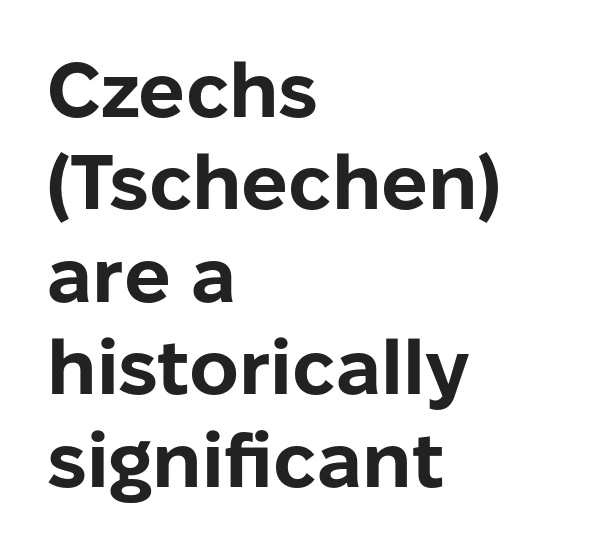
Q: Is the text bold? A: Yes.
Q: Is the text italic (slanted)? A: No, it is upright.
Q: Is the typeface a serif or a sans-serif typeface? A: Sans-serif.
Q: Is the text underlined? A: No.
Q: How is the paragraph aligned? A: Left-aligned.
Q: Is the spacing between letters normal or unusually wide? A: Normal.
Q: Width (condensed, normal, or wide)? A: Normal.
Q: Stroke contrast? A: Low.
Q: x-height? A: Medium.
Q: Monospaced? A: No.
